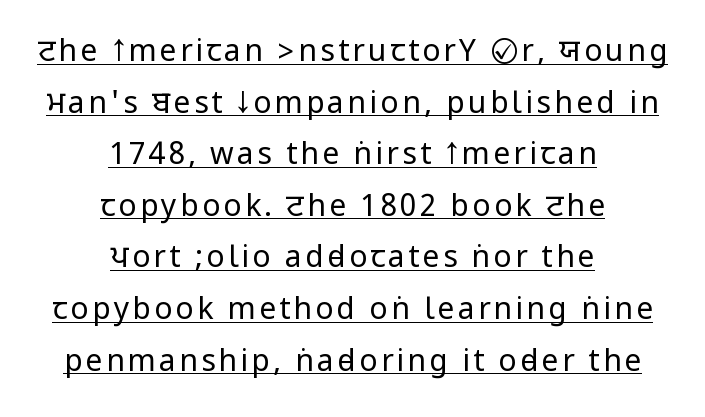
The image shows 30 px regular-weight, condensed sans-serif type, upright; set centered, line spacing 1.72x, underlined; low stroke contrast.
